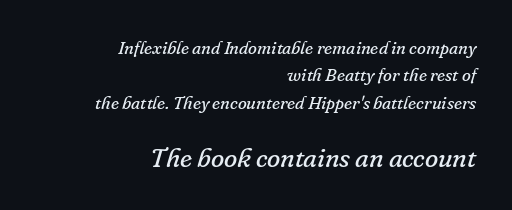
Q: Is the text bold? A: No.
Q: Is the text italic (slanted)? A: Yes, it leans right by about 16 degrees.
Q: Is the text underlined? A: No.
Q: How is the paragraph aligned? A: Right-aligned.
Q: Is the spacing between letters normal or unusually wide? A: Normal.
Q: Is the spacing between lines tight, normal or loose? A: Normal.
Q: Which block of text is set in a larger size, the first (top) or the second (bottom)? A: The second (bottom) one.
